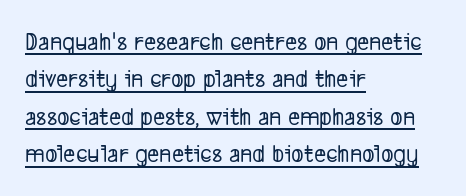
Inter-character spacing is left at the font's built-in metrics. Which margin do the lines hug? The left one — the right edge is uneven. A rule runs beneath these lines of type. Leading: standard.
